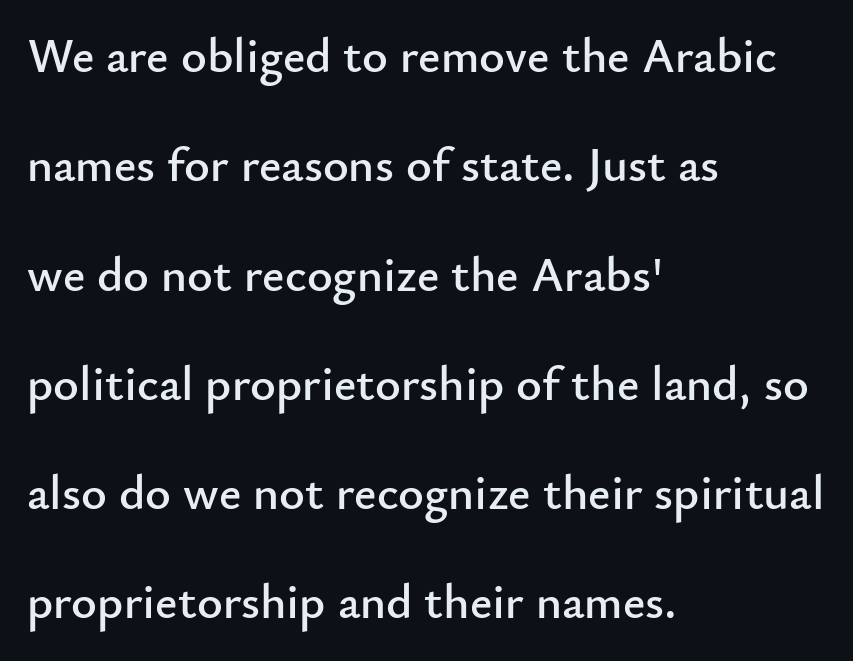
Is there much room between lines? Yes — plenty of vertical air separates them. Every row of glyphs begins at an identical x-position on the left. Varying glyph widths throughout — classic text-font behaviour. No word sits above an underline.
